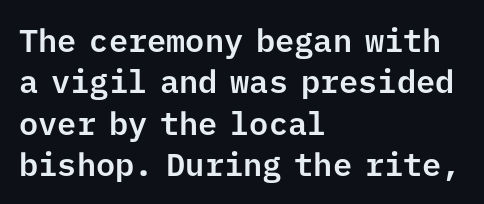
Q: Is the text italic (slanted)? A: No, it is upright.
Q: Is the typeface a serif or a sans-serif typeface? A: Sans-serif.
Q: Is the text underlined? A: No.
Q: How is the paragraph aligned? A: Left-aligned.
Q: Is the spacing between letters normal or unusually wide? A: Normal.
Q: Is the spacing between lines tight, normal or loose? A: Normal.
Q: Width (condensed, normal, or wide)? A: Normal.
Q: Stroke contrast? A: Low.
Q: x-height? A: Medium.
Q: Monospaced? A: Yes.
